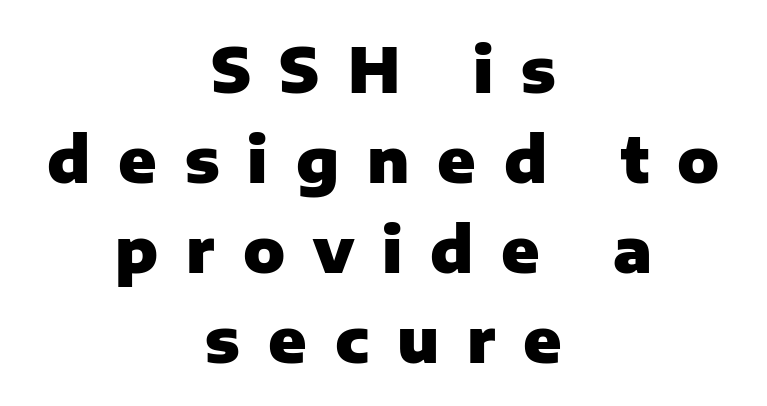
Q: Is the text bold? A: Yes.
Q: Is the text italic (slanted)? A: No, it is upright.
Q: Is the typeface a serif or a sans-serif typeface? A: Sans-serif.
Q: Is the text underlined? A: No.
Q: How is the paragraph aligned? A: Centered.
Q: Is the spacing between letters normal or unusually wide? A: Unusually wide.
Q: Is the spacing between lines tight, normal or loose? A: Normal.
Q: Width (condensed, normal, or wide)? A: Normal.
Q: Stroke contrast? A: Low.
Q: x-height? A: Medium.
Q: Monospaced? A: No.
